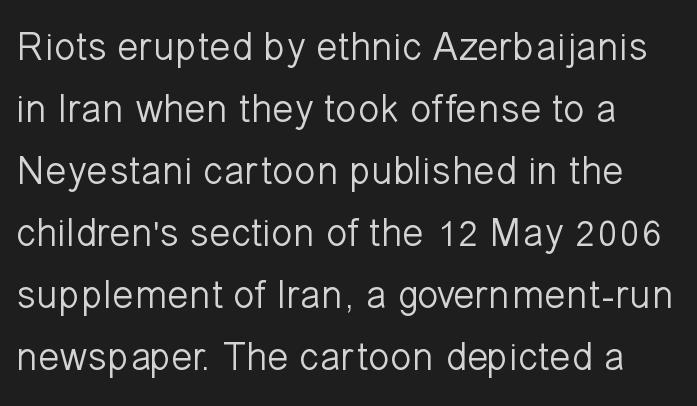
The image shows 40 px light sans-serif type, upright; set normal line spacing (1.55x), normal letter spacing, not underlined; low stroke contrast and a medium x-height.
